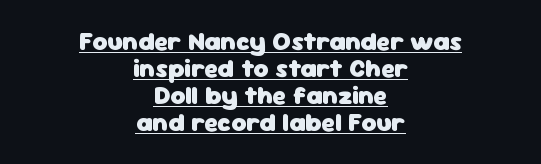
Q: Is the text bold? A: Yes.
Q: Is the text italic (slanted)? A: No, it is upright.
Q: Is the text underlined? A: Yes.
Q: How is the paragraph aligned? A: Centered.
Q: Is the spacing between letters normal or unusually wide? A: Normal.
Q: Is the spacing between lines tight, normal or loose? A: Tight.
